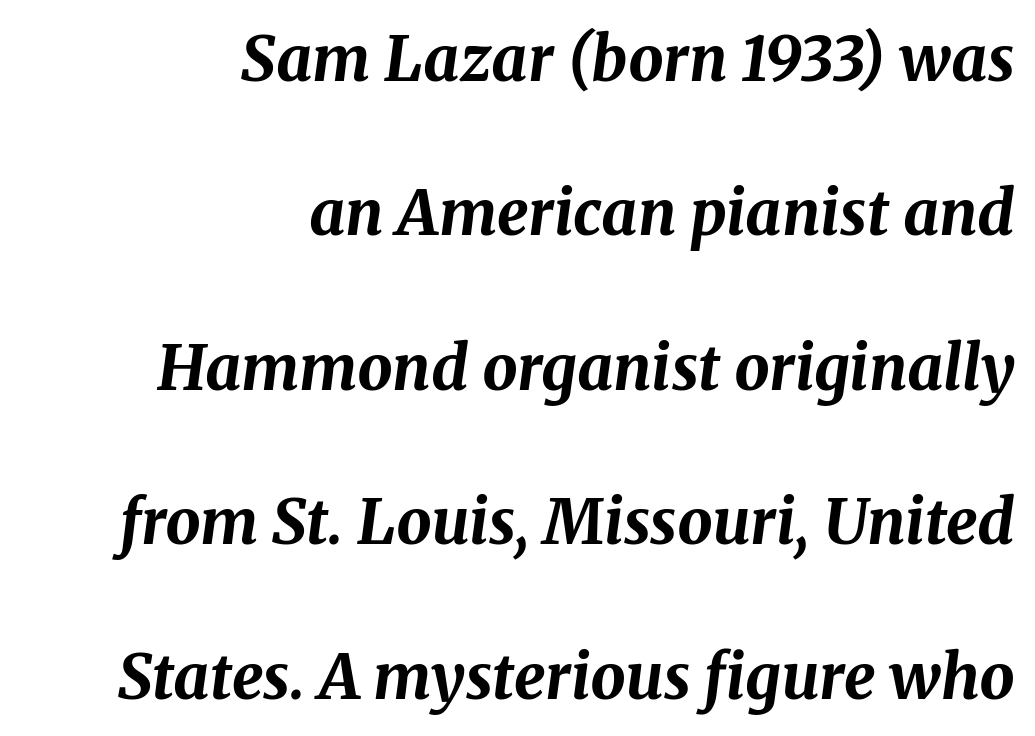
The image shows 62 px bold type, italic (leaning right); set right-aligned, loose line spacing (2.49x), normal letter spacing, not underlined; medium stroke contrast and a medium x-height.
